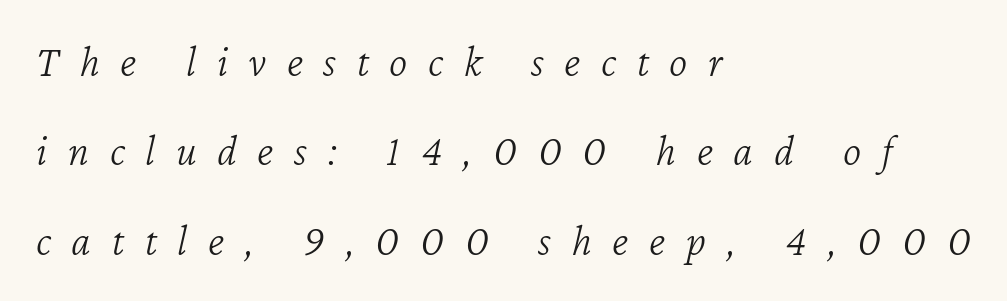
Unbolded letterforms with no extra heft. No word sits above an underline. Varying glyph widths throughout — classic text-font behaviour. The compositor pushed each line to the left boundary. These lines have a slow, spaced-out rhythm from letter to letter.
